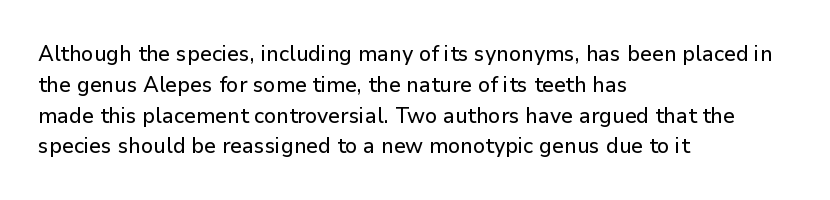
{"italic": "no", "underline": "no", "align": "left", "line_spacing": "normal", "line_spacing_ratio": 1.4, "letter_spacing": "normal", "letter_spacing_em": 0.0, "glyph_px": 22}
